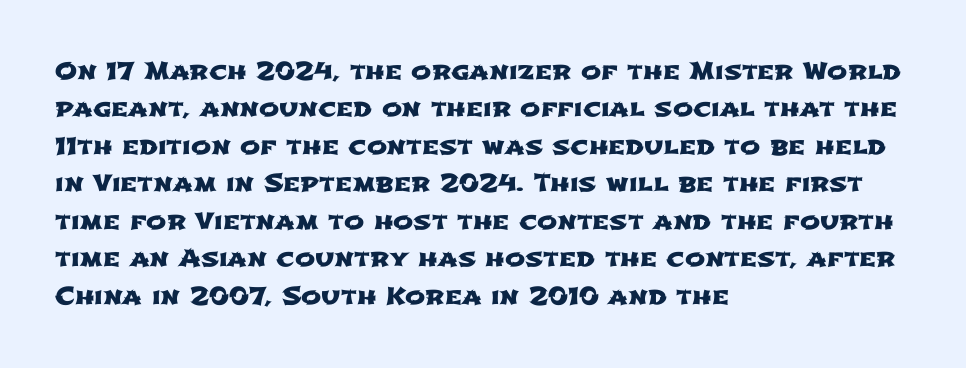
The image shows 24 px text type; set left-aligned, normal line spacing (1.56x), normal letter spacing, not underlined.
